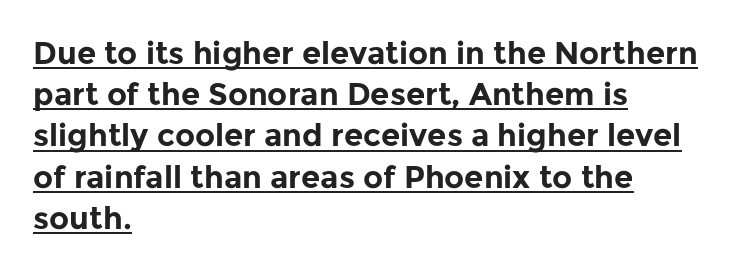
Q: Is the text bold? A: Yes.
Q: Is the text italic (slanted)? A: No, it is upright.
Q: Is the typeface a serif or a sans-serif typeface? A: Sans-serif.
Q: Is the text underlined? A: Yes.
Q: How is the paragraph aligned? A: Left-aligned.
Q: Is the spacing between letters normal or unusually wide? A: Normal.
Q: Is the spacing between lines tight, normal or loose? A: Normal.
Q: Width (condensed, normal, or wide)? A: Normal.
Q: Stroke contrast? A: Low.
Q: x-height? A: Medium.
Q: Monospaced? A: No.
